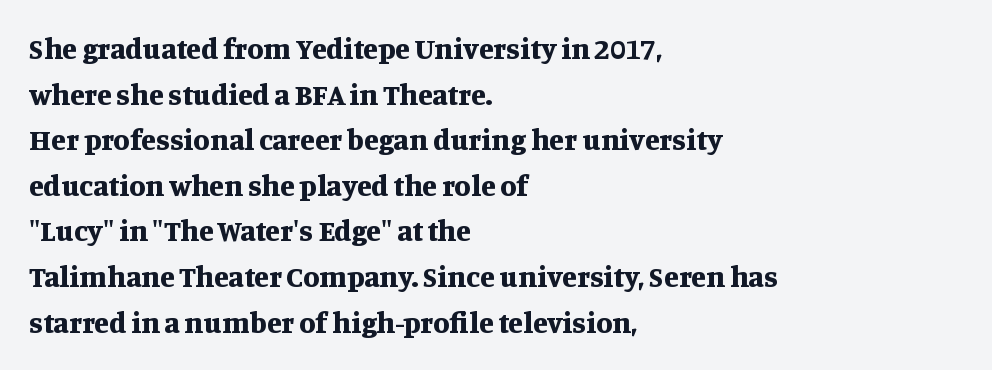
Rule under the text: the space is simply empty. The strokes are fattened all the way to bold. A normal amount of white space separates one row of letters from the next. Quick note: not italic, upright. Does the copy run flush right? No — it runs flush left.
